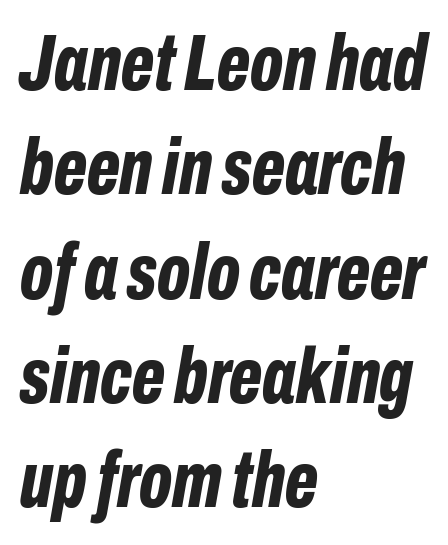
The image shows 79 px bold, condensed type, italic (leaning right); set left-aligned, normal line spacing (1.32x), normal letter spacing, not underlined; low stroke contrast and a medium x-height.
